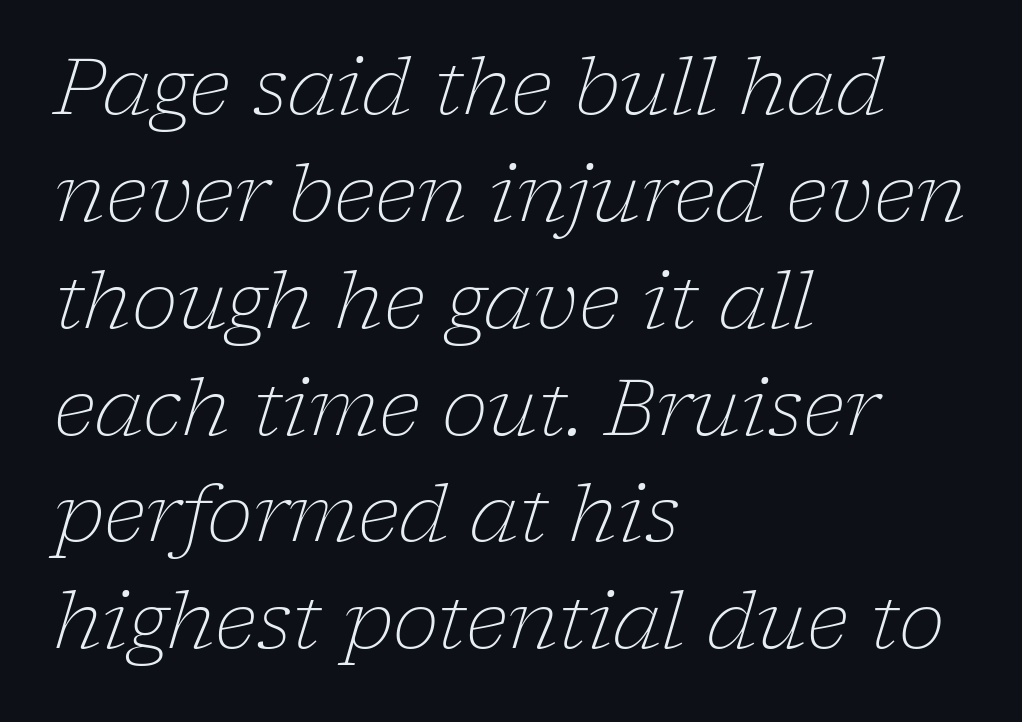
The image shows 78 px light serif type, italic (leaning right); set left-aligned, normal line spacing (1.37x), normal letter spacing, not underlined; low stroke contrast and a medium x-height.
